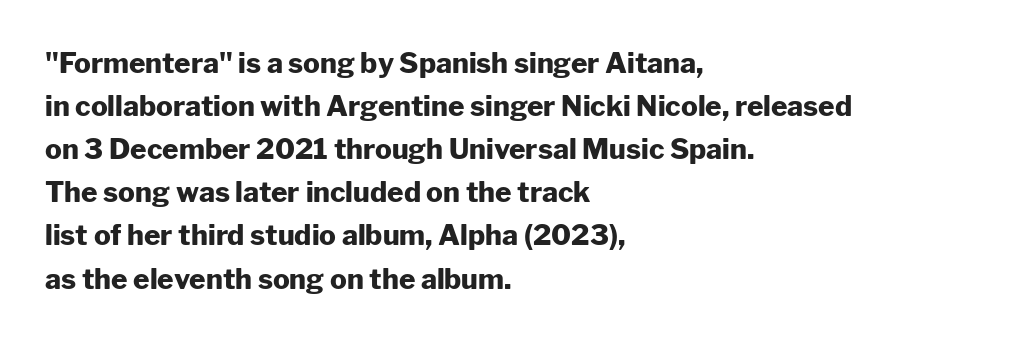
The ragged edge is on the right, which tells us the setting is flush left. Nobody touched the tracking dial on this one. Baseline-to-baseline distance is the conventional proportion of letter height. Serif or sans? Sans — the stroke terminals are bare.
